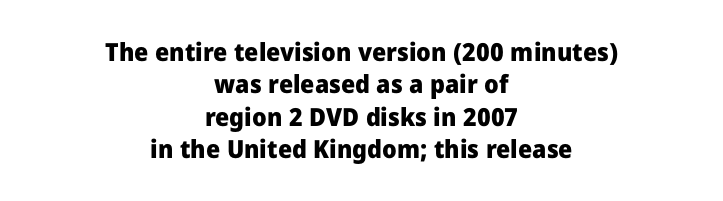
Q: Is the text bold? A: Yes.
Q: Is the text italic (slanted)? A: No, it is upright.
Q: Is the text underlined? A: No.
Q: How is the paragraph aligned? A: Centered.
Q: Is the spacing between letters normal or unusually wide? A: Normal.
Q: Is the spacing between lines tight, normal or loose? A: Normal.
